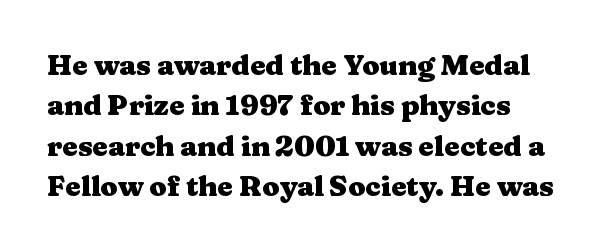
Q: Is the text bold? A: Yes.
Q: Is the text italic (slanted)? A: No, it is upright.
Q: Is the typeface a serif or a sans-serif typeface? A: Serif.
Q: Is the text underlined? A: No.
Q: Is the spacing between letters normal or unusually wide? A: Normal.
Q: Is the spacing between lines tight, normal or loose? A: Normal.
Q: Width (condensed, normal, or wide)? A: Wide.
Q: Stroke contrast? A: Medium.
Q: x-height? A: Medium.
Q: Monospaced? A: No.
